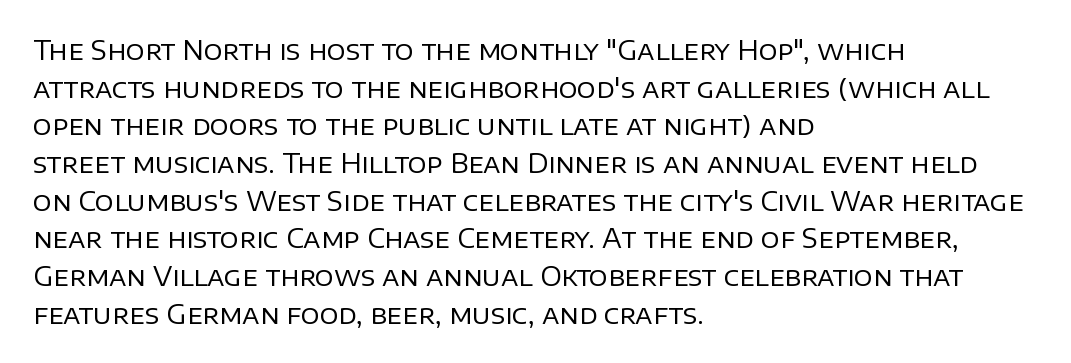
The image shows 26 px text type, upright; set left-aligned, normal line spacing (1.45x), normal letter spacing, not underlined.
